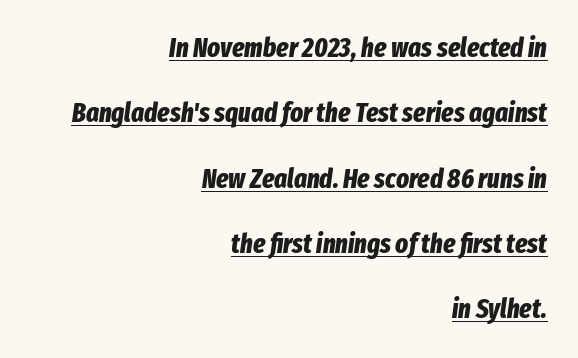
Q: Is the text bold? A: Yes.
Q: Is the text italic (slanted)? A: Yes, it leans right by about 8 degrees.
Q: Is the text underlined? A: Yes.
Q: How is the paragraph aligned? A: Right-aligned.
Q: Is the spacing between letters normal or unusually wide? A: Normal.
Q: Is the spacing between lines tight, normal or loose? A: Loose.
